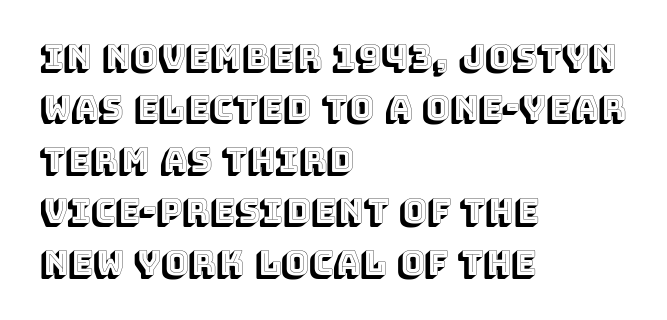
{"italic": "no", "width": "normal", "x_height": "large", "monospaced": "no", "underline": "no", "align": "left", "line_spacing": "normal", "line_spacing_ratio": 1.56, "letter_spacing": "normal", "letter_spacing_em": 0.0, "glyph_px": 33}
